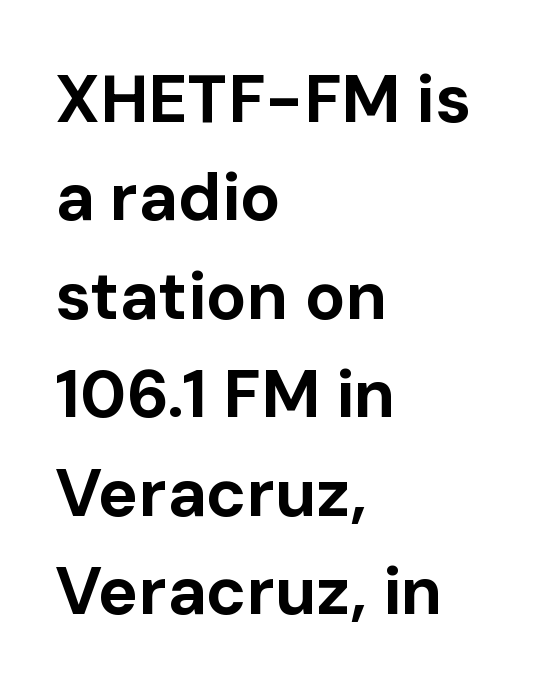
{"serif": "no", "italic": "no", "bold": "yes", "weight": "bold", "width": "normal", "stroke_contrast": "low", "x_height": "medium", "monospaced": "no", "underline": "no", "align": "left", "line_spacing": "normal", "line_spacing_ratio": 1.47, "letter_spacing": "normal", "letter_spacing_em": 0.0, "glyph_px": 67}
